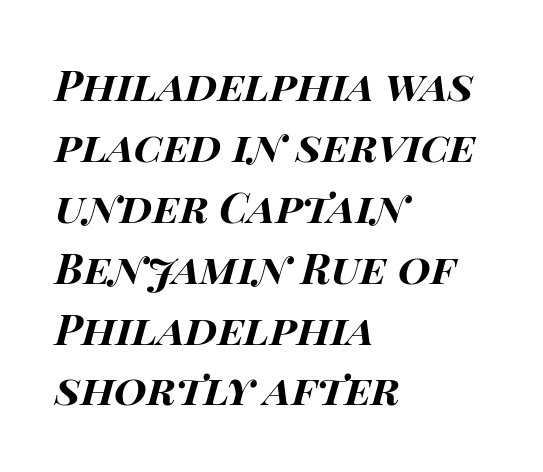
Q: Is the text bold? A: Yes.
Q: Is the text italic (slanted)? A: Yes, it leans right by about 15 degrees.
Q: Is the text underlined? A: No.
Q: How is the paragraph aligned? A: Left-aligned.
Q: Is the spacing between letters normal or unusually wide? A: Normal.
Q: Is the spacing between lines tight, normal or loose? A: Normal.
Q: Width (condensed, normal, or wide)? A: Wide.
Q: Stroke contrast? A: High.
Q: x-height? A: Large.
Q: Monospaced? A: No.
